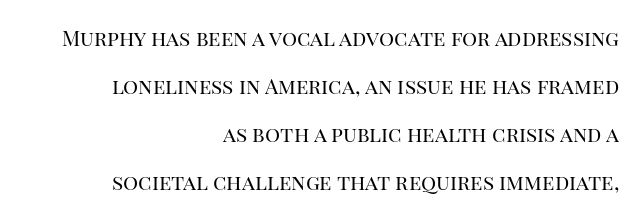
The image shows 21 px text type, upright; set right-aligned, loose line spacing (2.28x), normal letter spacing, not underlined.
